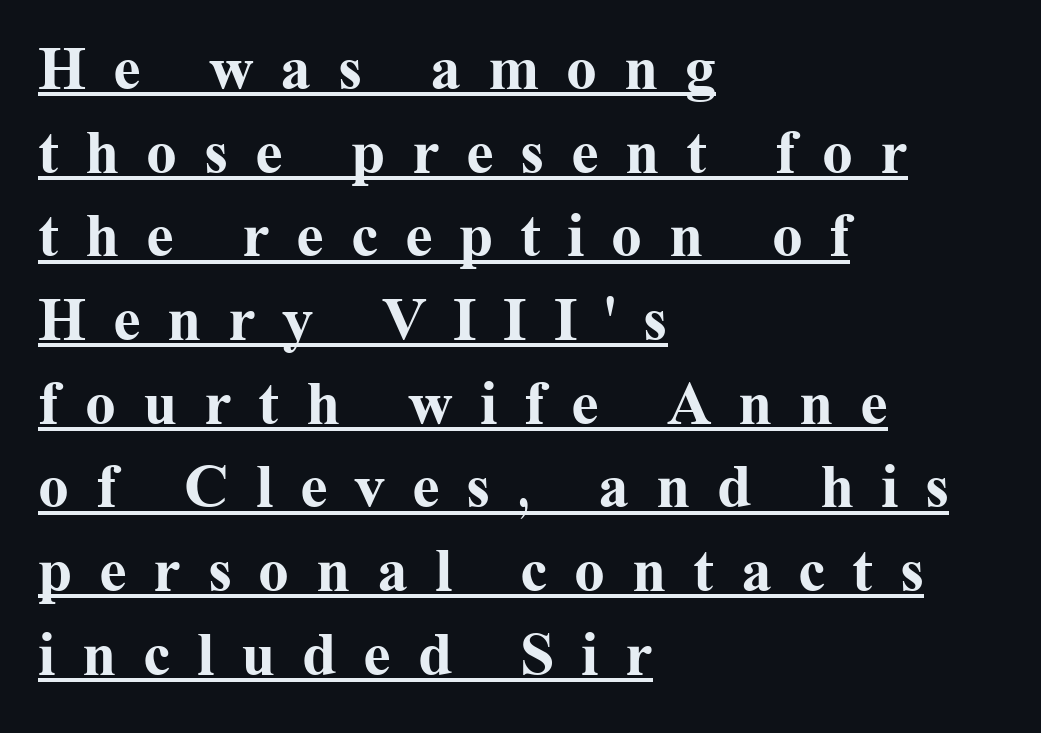
The image shows 62 px bold serif type, upright; set left-aligned, normal line spacing (1.35x), unusually wide letter spacing (+0.43 em), underlined; medium stroke contrast and a medium x-height.
